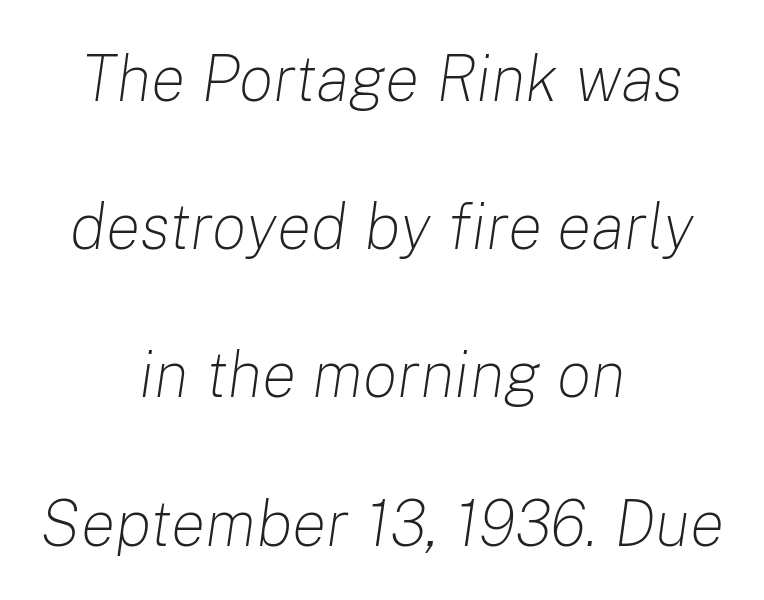
Q: Is the text bold? A: No.
Q: Is the text italic (slanted)? A: Yes, it leans right by about 8 degrees.
Q: Is the text underlined? A: No.
Q: How is the paragraph aligned? A: Centered.
Q: Is the spacing between letters normal or unusually wide? A: Normal.
Q: Is the spacing between lines tight, normal or loose? A: Loose.
Q: Width (condensed, normal, or wide)? A: Normal.
Q: Stroke contrast? A: Low.
Q: x-height? A: Medium.
Q: Monospaced? A: No.
